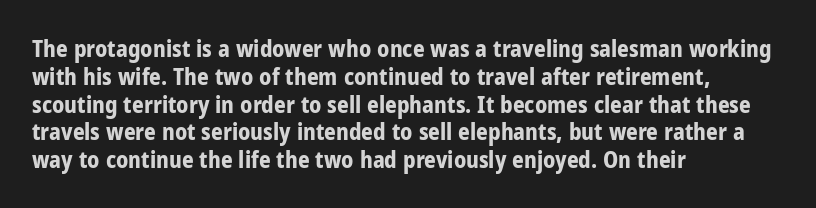
Short and long lines alike share a common starting point at left. Unlike italic type, these characters show no tilt at all. The passage shown is emphatically bold. The face used here is rendered with its standard letterfit. The space beneath each line is pristine and unruled.
